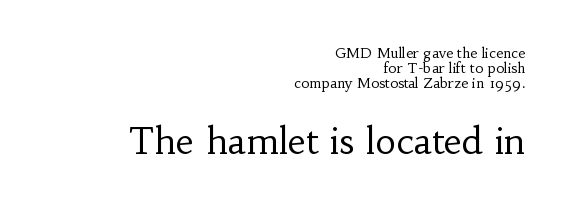
Q: Is the text bold? A: No.
Q: Is the text italic (slanted)? A: No, it is upright.
Q: Is the typeface a serif or a sans-serif typeface? A: Serif.
Q: Is the text underlined? A: No.
Q: How is the paragraph aligned? A: Right-aligned.
Q: Is the spacing between letters normal or unusually wide? A: Normal.
Q: Is the spacing between lines tight, normal or loose? A: Tight.
Q: Which block of text is set in a larger size, the first (top) or the second (bottom)? A: The second (bottom) one.
Q: Width (condensed, normal, or wide)? A: Normal.
Q: Stroke contrast? A: Low.
Q: x-height? A: Small.
Q: Monospaced? A: No.
